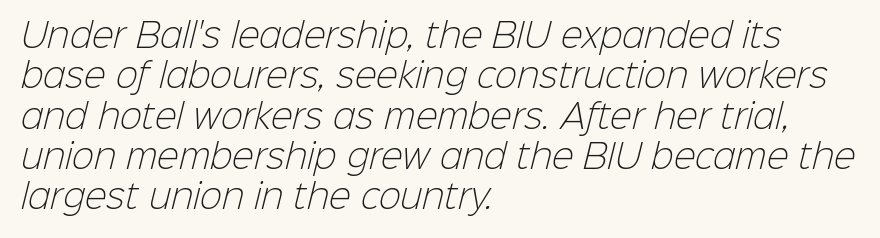
Q: Is the text bold? A: No.
Q: Is the typeface a serif or a sans-serif typeface? A: Sans-serif.
Q: Is the text underlined? A: No.
Q: How is the paragraph aligned? A: Left-aligned.
Q: Is the spacing between letters normal or unusually wide? A: Normal.
Q: Width (condensed, normal, or wide)? A: Normal.
Q: Stroke contrast? A: Low.
Q: x-height? A: Medium.
Q: Monospaced? A: No.
